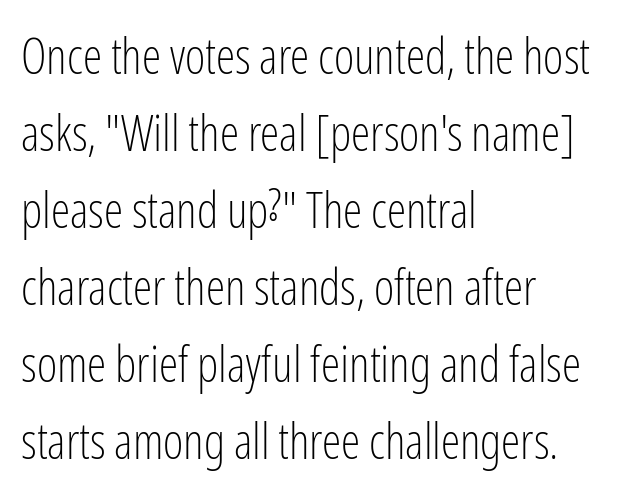
The image shows 49 px light, condensed sans-serif type, upright; set left-aligned, normal line spacing (1.57x), normal letter spacing, not underlined; low stroke contrast and a medium x-height.
